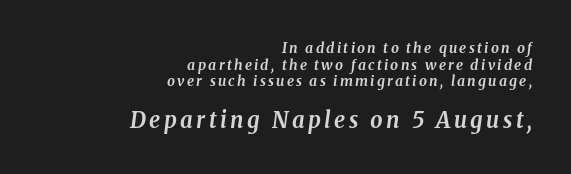
The image shows 22 px bold type, italic (leaning right); set right-aligned, line spacing 1.18x, not underlined; the second (bottom) block is 1.57x larger.
